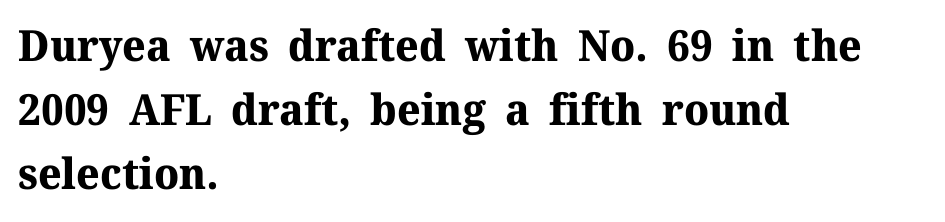
Q: Is the text bold? A: Yes.
Q: Is the text italic (slanted)? A: No, it is upright.
Q: Is the typeface a serif or a sans-serif typeface? A: Serif.
Q: Is the text underlined? A: No.
Q: How is the paragraph aligned? A: Left-aligned.
Q: Is the spacing between letters normal or unusually wide? A: Normal.
Q: Is the spacing between lines tight, normal or loose? A: Normal.
Q: Width (condensed, normal, or wide)? A: Normal.
Q: Stroke contrast? A: Medium.
Q: x-height? A: Medium.
Q: Monospaced? A: No.
